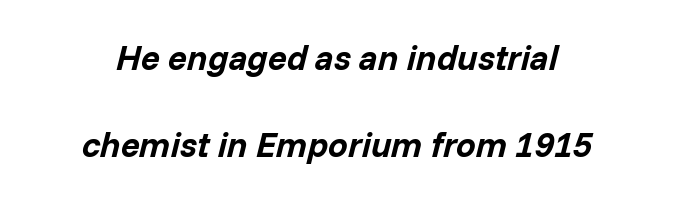
Interline gaps are noticeably wide in this sample. Beneath every word, the page is bare. Where is the straight margin? There isn't one; the lines are centered. A full-strength bold gives these letters their thick strokes. The font's italic variant was chosen for this text. The face used here is rendered with its standard letterfit.
